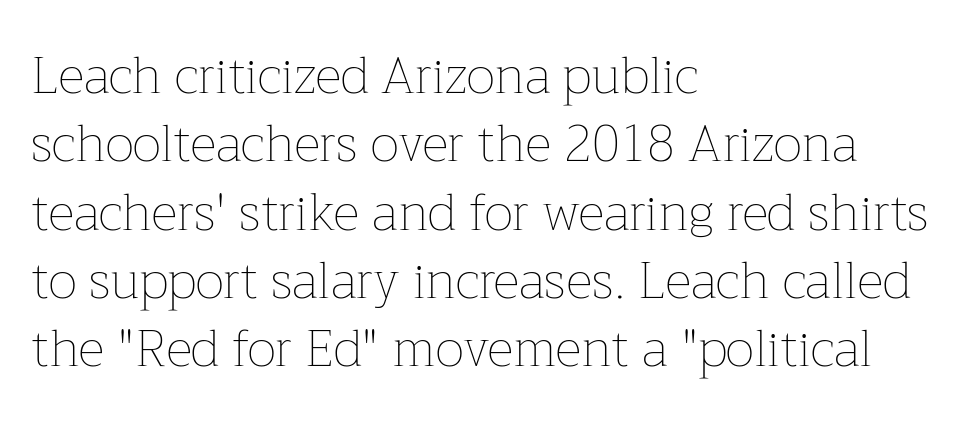
{"italic": "no", "bold": "no", "weight": "thin", "width": "normal", "stroke_contrast": "low", "x_height": "medium", "monospaced": "no", "underline": "no", "align": "left", "line_spacing": "normal", "line_spacing_ratio": 1.34, "letter_spacing": "normal", "letter_spacing_em": 0.0, "glyph_px": 51}
